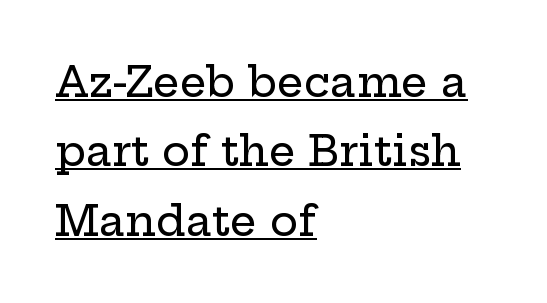
Character widths vary here, with narrow letters taking less room than wide ones. Characters remain perfectly vertical along every line. The lines are quadded left. Type style note: has serifs.
